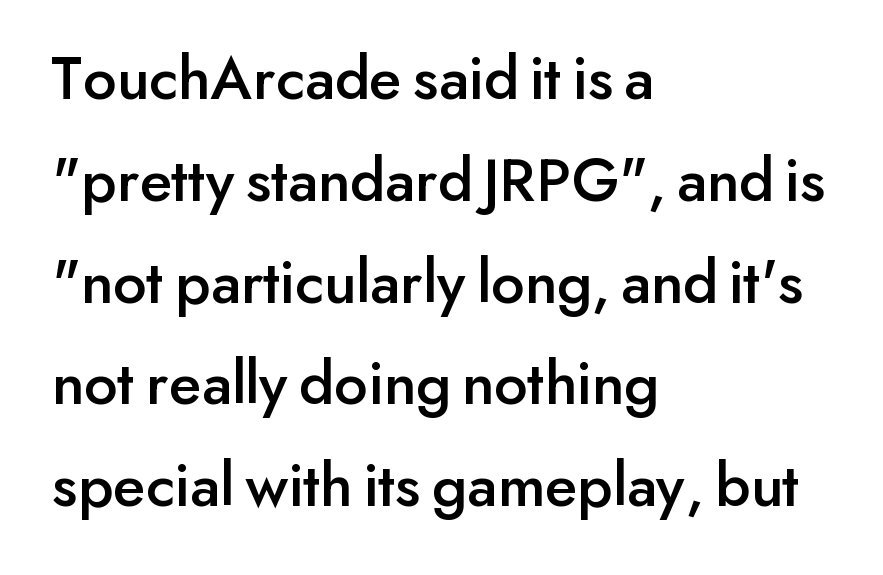
The rows are spaced the way most documents space them. Horizontally, the lines are justified to the leading edge only. The letterforms sit shoulder to shoulder at normal distance. Examine the stroke ends and you'll find no serifs. Each letter keeps its own natural width here, so spacing adapts to shape. The specimen reads as upright at a glance.
